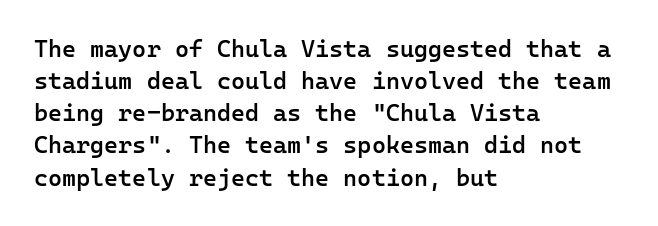
{"italic": "no", "bold": "semi", "underline": "no", "align": "left", "line_spacing": "normal", "line_spacing_ratio": 1.34, "letter_spacing": "normal", "letter_spacing_em": 0.0, "glyph_px": 24}
